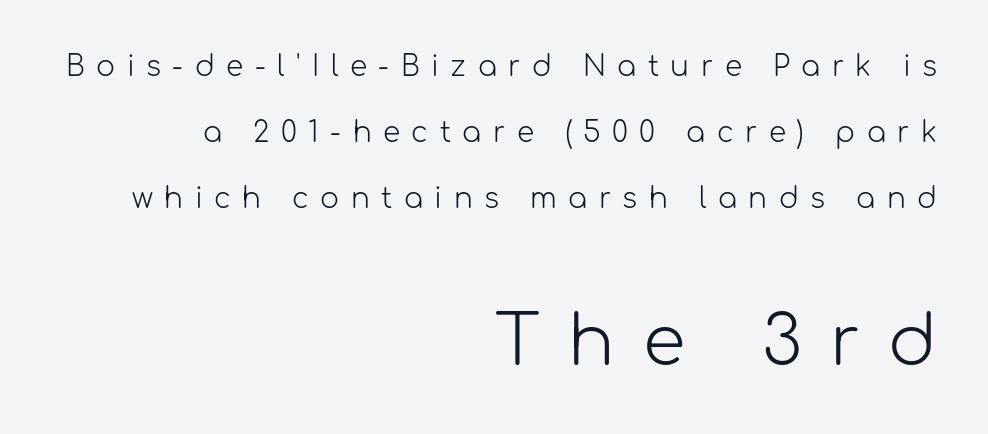
Has an underline been added? It has not. Line spacing here is loose. The lettering holds an erect, upright posture throughout. The weight tops out at a normal text grade.
